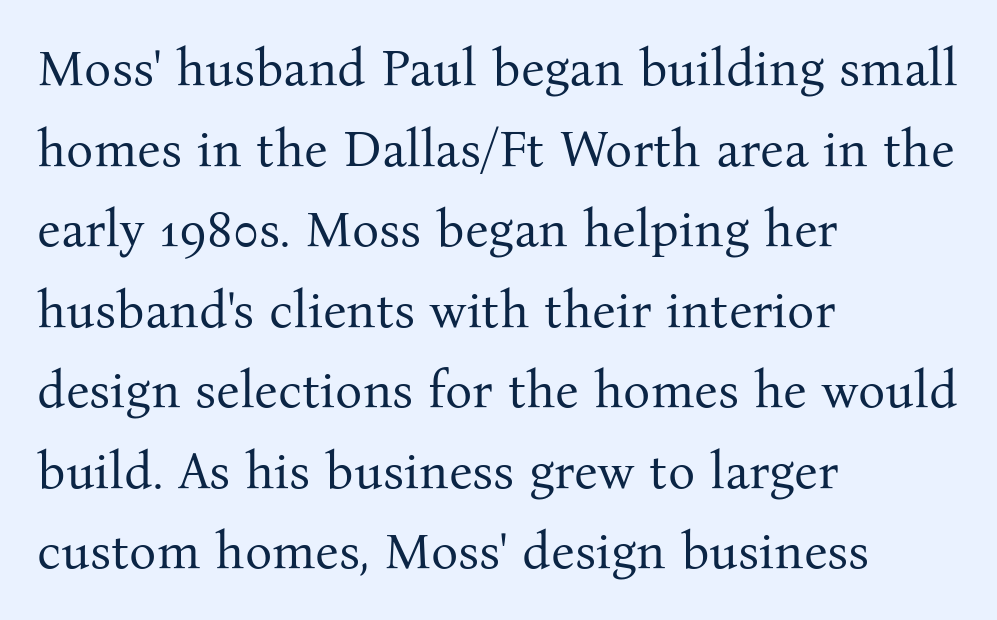
Q: Is the text bold? A: No.
Q: Is the text italic (slanted)? A: No, it is upright.
Q: Is the typeface a serif or a sans-serif typeface? A: Serif.
Q: Is the text underlined? A: No.
Q: How is the paragraph aligned? A: Left-aligned.
Q: Is the spacing between letters normal or unusually wide? A: Normal.
Q: Is the spacing between lines tight, normal or loose? A: Normal.
Q: Width (condensed, normal, or wide)? A: Normal.
Q: Stroke contrast? A: Medium.
Q: x-height? A: Medium.
Q: Monospaced? A: No.
